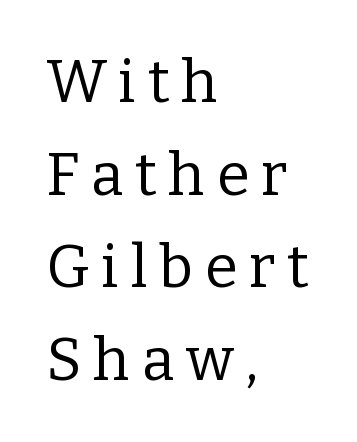
Rule under the text: the space is simply empty. The lettering stays uniformly vertical, giving the passage a roman look. The paragraph has a hard left edge and a soft right edge. Display-style spreading of the glyphs; the letterfit is very open. The letters look calm and open, with moderate or lighter stems.
